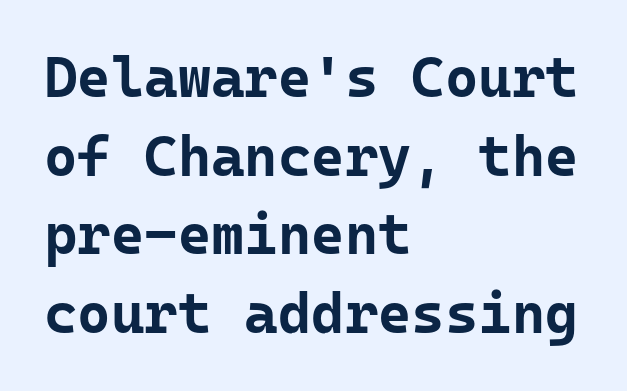
The image shows 57 px bold sans-serif type, upright; set left-aligned, normal line spacing (1.38x), normal letter spacing, not underlined; low stroke contrast and a medium x-height.
